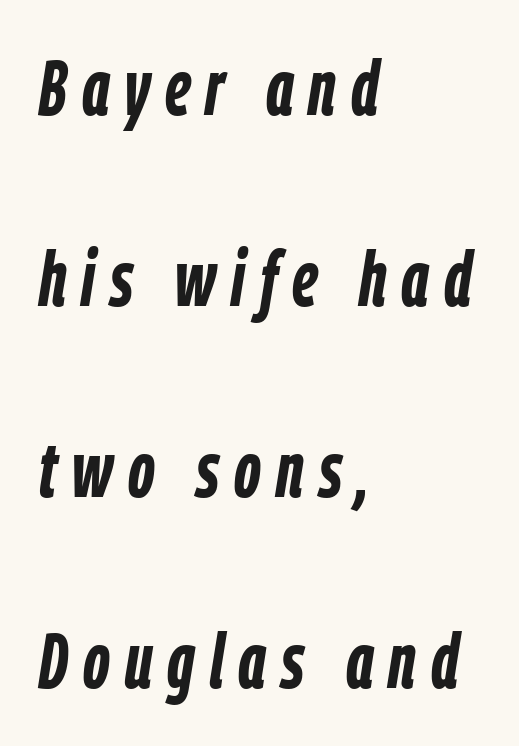
{"italic": "yes", "lean": "right", "slant_degrees": 9, "bold": "yes", "weight": "semibold", "width": "condensed", "stroke_contrast": "low", "x_height": "medium", "monospaced": "no", "underline": "no", "align": "left", "line_spacing": "loose", "line_spacing_ratio": 2.45, "glyph_px": 78}
